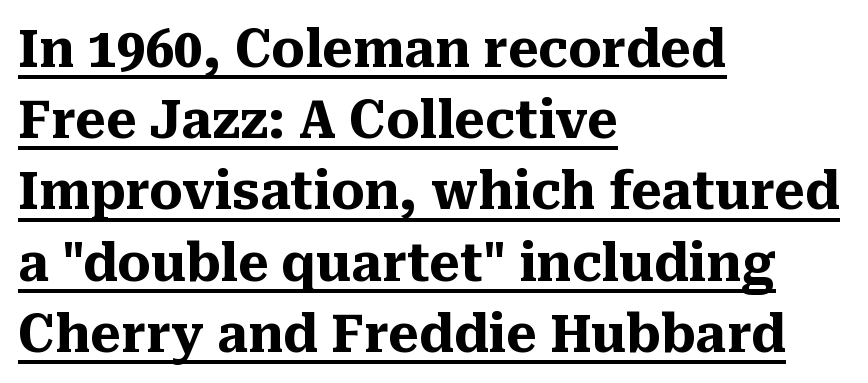
The axis of the letterforms is exactly vertical. Normally led — the rows are evenly, conventionally spaced. Honestly, the letter spacing is just normal — you wouldn't notice it. The designer went with a serif here, giving each stem small feet. Looks like someone drew a line under every word here. Compared with a centered layout, this one pins lines to the left instead.
